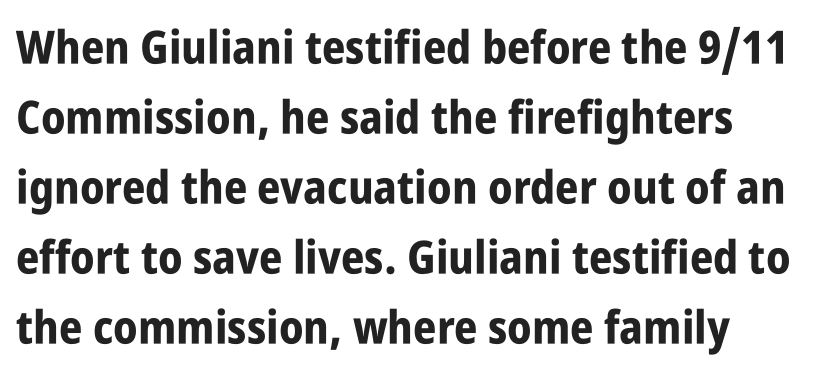
{"serif": "no", "italic": "no", "bold": "yes", "weight": "bold", "width": "condensed", "stroke_contrast": "low", "x_height": "large", "monospaced": "no", "underline": "no", "align": "left", "line_spacing": "normal", "line_spacing_ratio": 1.52, "letter_spacing": "normal", "letter_spacing_em": 0.0, "glyph_px": 46}
